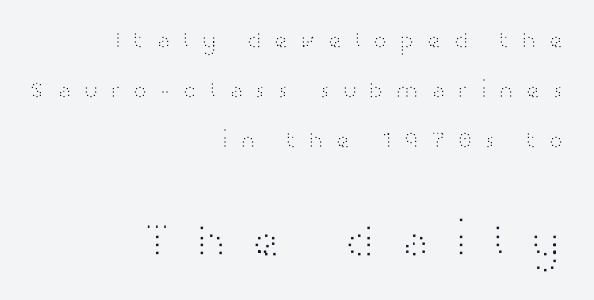
Is the type heavy? It reads as light-to-regular instead. Character widths vary here, with narrow letters taking less room than wide ones. The letters are spread apart with noticeably loose tracking. Reading down the column, the eye jumps a long way to each next line. Every stem runs plumb, perpendicular to the baseline. Right-aligned paragraph, ragged on the left.
